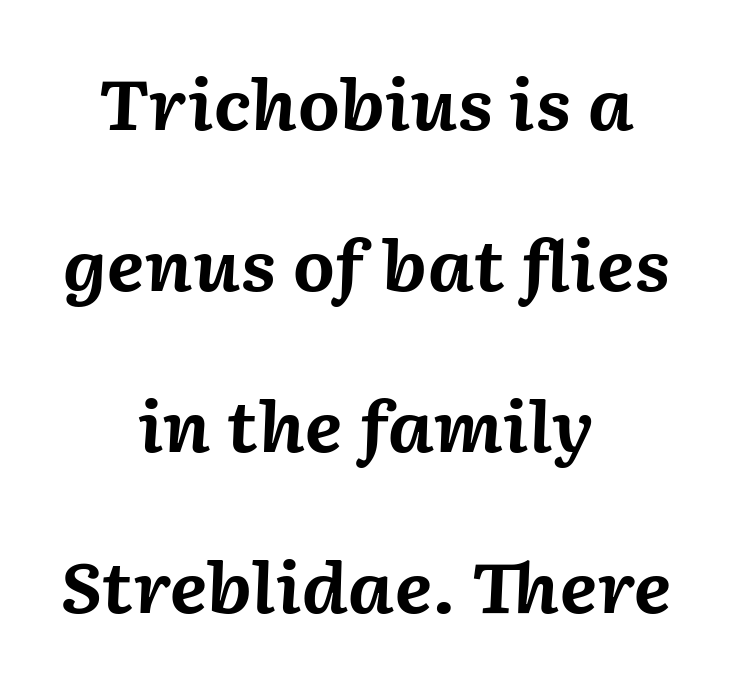
This sample has the flowing, uneven cadence of proportional lettering. Slanted lettering throughout. Compared with typical body copy, the letter spacing here is the same. Interline gaps are noticeably wide in this sample. Set as a true bold cut, around the 700 mark.
